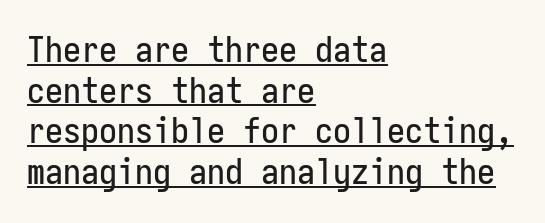
The image shows 36 px condensed sans-serif type, upright, monospaced; set left-aligned, tight line spacing (1.13x), normal letter spacing, underlined; low stroke contrast and a medium x-height.
